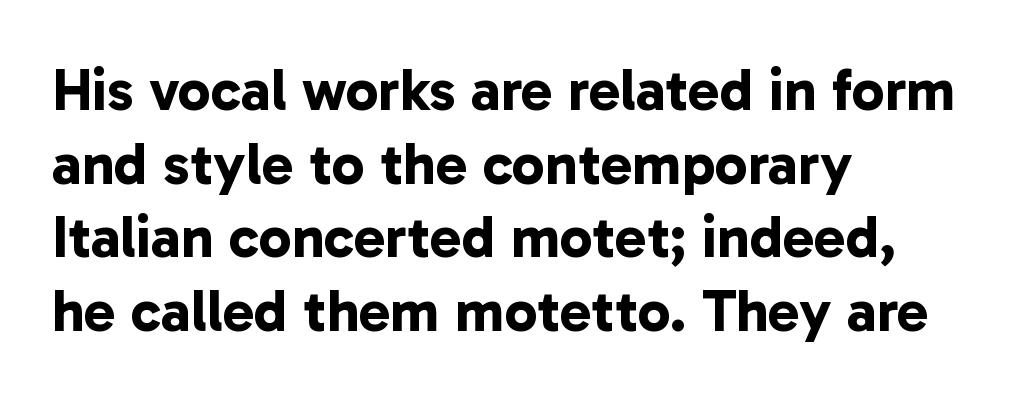
Where is the straight margin? On the left. Beneath every word, the page is bare. Note: no serifs on the glyphs. The passage shown is typed in a proportional face where columns would drift. Inter-character spacing is left at the font's built-in metrics. These lines sit exactly where default settings would place them.
